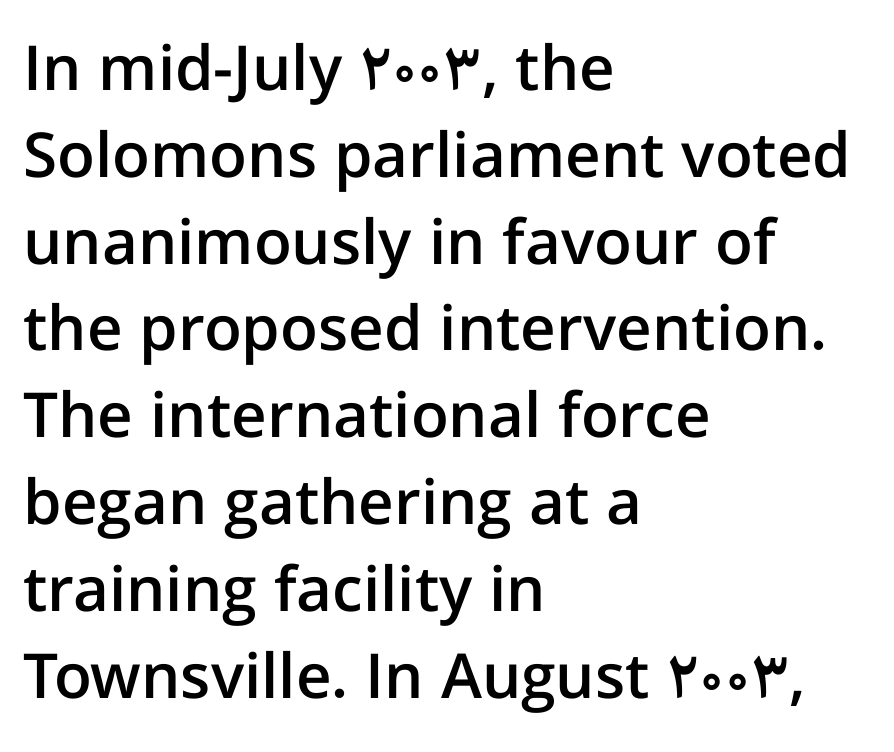
The image shows 62 px semibold sans-serif type, upright; set left-aligned, normal line spacing (1.4x), normal letter spacing, not underlined; low stroke contrast and a medium x-height.
